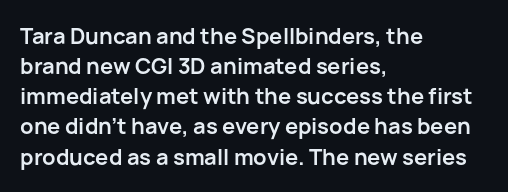
Q: Is the text bold? A: Yes.
Q: Is the text italic (slanted)? A: No, it is upright.
Q: Is the text underlined? A: No.
Q: How is the paragraph aligned? A: Left-aligned.
Q: Is the spacing between letters normal or unusually wide? A: Normal.
Q: Is the spacing between lines tight, normal or loose? A: Normal.
